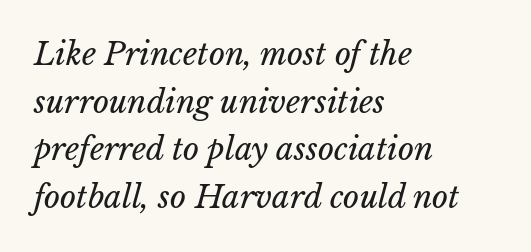
Q: Is the text bold? A: No.
Q: Is the text italic (slanted)? A: Yes, it leans right by about 15 degrees.
Q: Is the text underlined? A: No.
Q: How is the paragraph aligned? A: Left-aligned.
Q: Is the spacing between letters normal or unusually wide? A: Normal.
Q: Is the spacing between lines tight, normal or loose? A: Normal.
Q: Width (condensed, normal, or wide)? A: Normal.
Q: Stroke contrast? A: Low.
Q: x-height? A: Medium.
Q: Monospaced? A: No.
